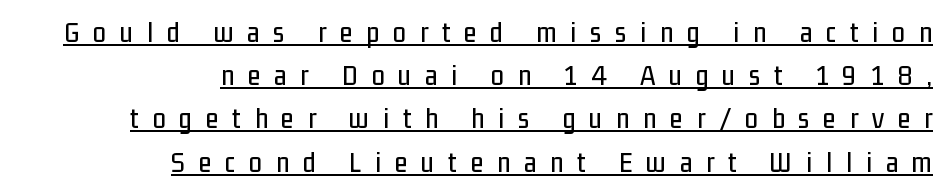
The glyphs are accompanied by a horizontal stroke just below them. You could only call the tracking loose — the letters float apart. Horizontal alignment here is rightward, an uncommon choice for prose. The line-height multiplier appears to be the usual default. The font family rendered here belongs to the sans-serif group. The rendering uses natural spacing where letterforms have individual widths.
